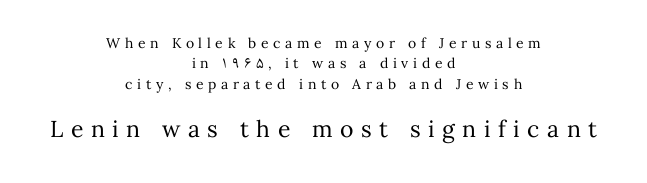
{"italic": "no", "bold": "no", "underline": "no", "align": "center", "line_spacing": "normal", "line_spacing_ratio": 1.45, "letter_spacing": "wide", "letter_spacing_em": 0.33, "larger_block": "second", "size_ratio": 1.64, "glyph_px": 23}
